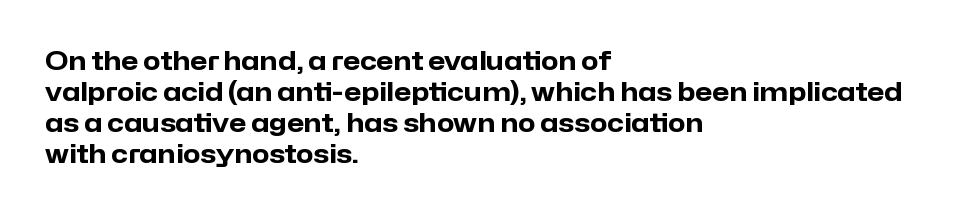
{"italic": "no", "bold": "yes", "underline": "no", "align": "left", "line_spacing_ratio": 1.24, "letter_spacing": "normal", "letter_spacing_em": 0.0, "glyph_px": 25}
